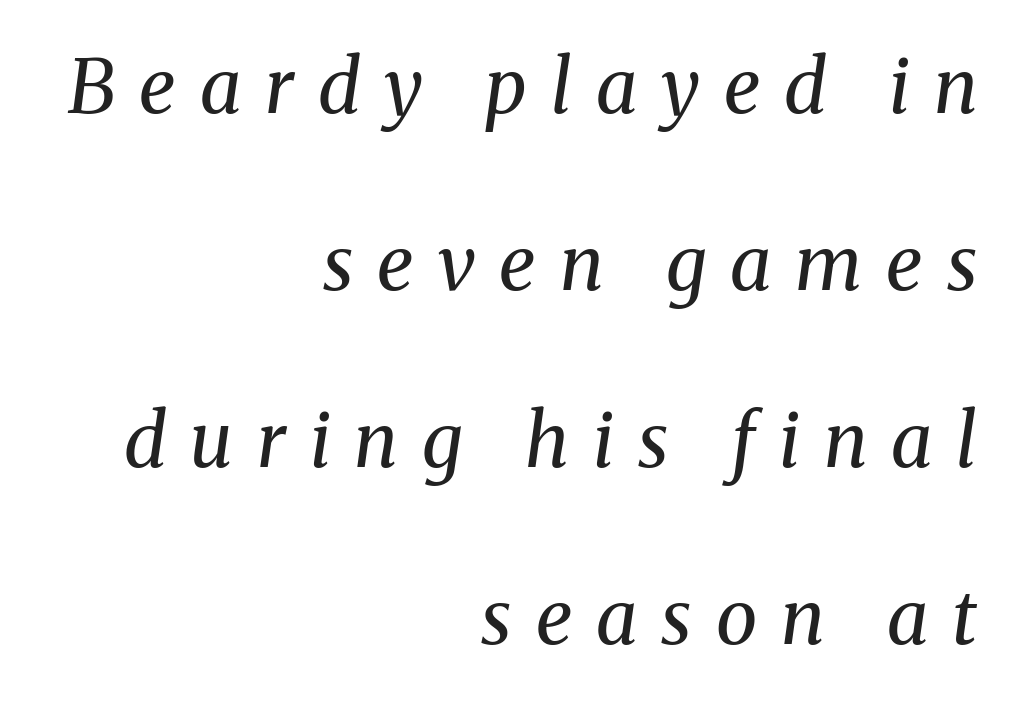
No letter is thick-stroked: the sample isn't bold. No word sits above an underline. The rag falls on the left side of this text block. Characters are canted at an angle relative to the baseline's perpendicular.
